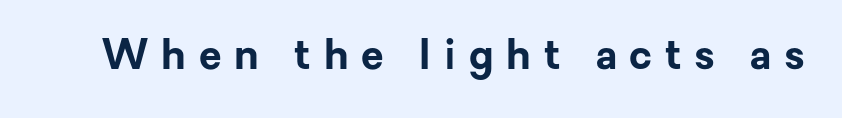
Q: Is the text bold? A: Yes.
Q: Is the text italic (slanted)? A: No, it is upright.
Q: Is the typeface a serif or a sans-serif typeface? A: Sans-serif.
Q: Is the text underlined? A: No.
Q: Is the spacing between letters normal or unusually wide? A: Unusually wide.
Q: Width (condensed, normal, or wide)? A: Normal.
Q: Stroke contrast? A: Low.
Q: x-height? A: Medium.
Q: Monospaced? A: No.
